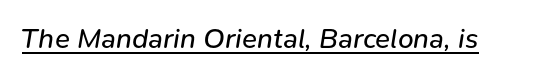
The image shows 28 px regular-weight type, italic (leaning right); set normal letter spacing, underlined; low stroke contrast and a medium x-height.
